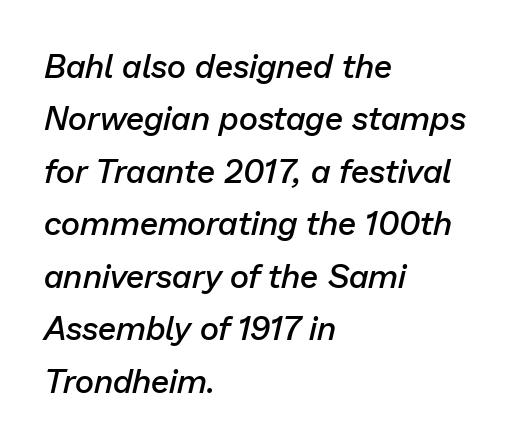
The image shows 33 px semibold type, italic (leaning right); set left-aligned, normal line spacing (1.59x), normal letter spacing, not underlined; low stroke contrast and a medium x-height.
